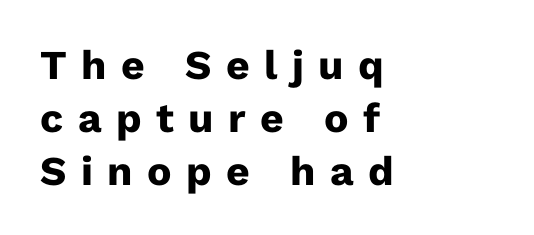
Q: Is the text bold? A: Yes.
Q: Is the text italic (slanted)? A: No, it is upright.
Q: Is the typeface a serif or a sans-serif typeface? A: Sans-serif.
Q: Is the text underlined? A: No.
Q: How is the paragraph aligned? A: Left-aligned.
Q: Is the spacing between letters normal or unusually wide? A: Unusually wide.
Q: Is the spacing between lines tight, normal or loose? A: Normal.
Q: Width (condensed, normal, or wide)? A: Normal.
Q: Stroke contrast? A: Low.
Q: x-height? A: Medium.
Q: Monospaced? A: No.
